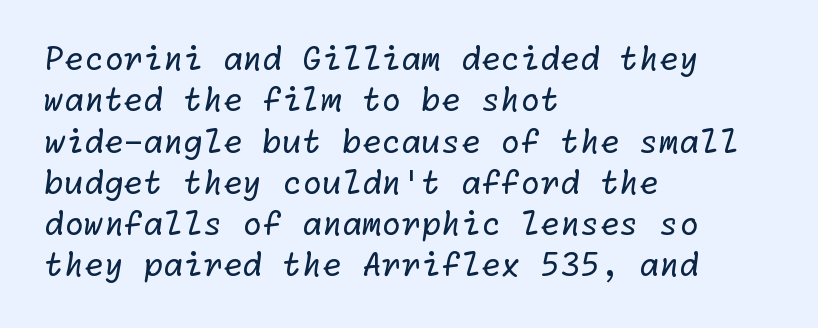
{"serif": "no", "bold": "no", "weight": "regular", "width": "normal", "stroke_contrast": "low", "x_height": "medium", "underline": "no", "align": "left", "line_spacing": "normal", "line_spacing_ratio": 1.29, "letter_spacing": "normal", "letter_spacing_em": 0.0, "glyph_px": 32}
